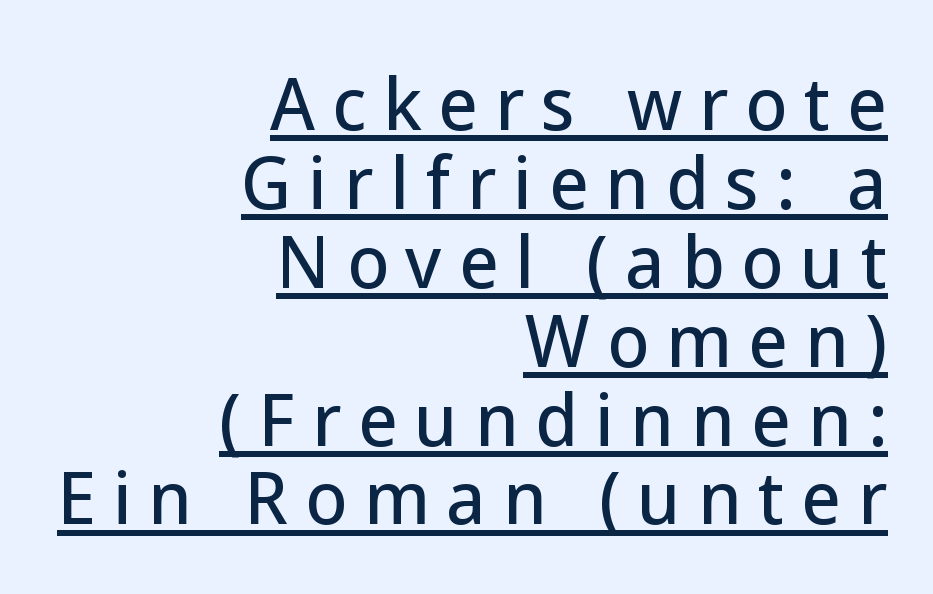
{"serif": "no", "italic": "no", "width": "normal", "stroke_contrast": "low", "x_height": "medium", "monospaced": "no", "underline": "yes", "align": "right", "line_spacing_ratio": 1.16, "letter_spacing": "wide", "letter_spacing_em": 0.25, "glyph_px": 68}
